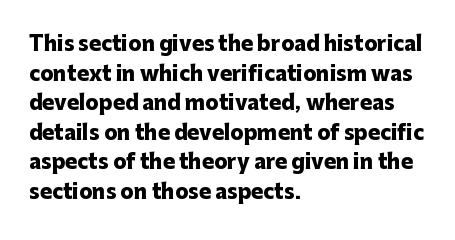
The image shows 20 px bold type, upright; set left-aligned, normal line spacing (1.48x), normal letter spacing, not underlined.
